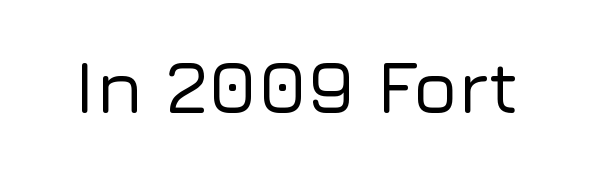
The image shows 75 px sans-serif type, upright; set normal letter spacing, not underlined; low stroke contrast and a medium x-height.
